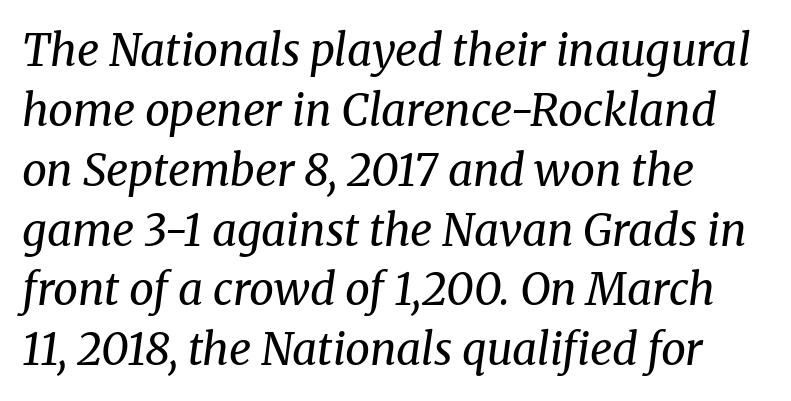
Normally led — the rows are evenly, conventionally spaced. This rendering leaves character spacing at its baseline value. This sample is left-justified, so line endings fall wherever the words run out. This is serif lettering, the kind often seen in printed books.
